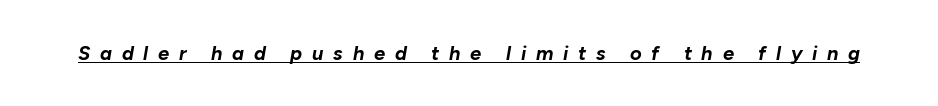
The image shows 20 px bold type, italic (leaning right); set unusually wide letter spacing (+0.49 em), underlined.
